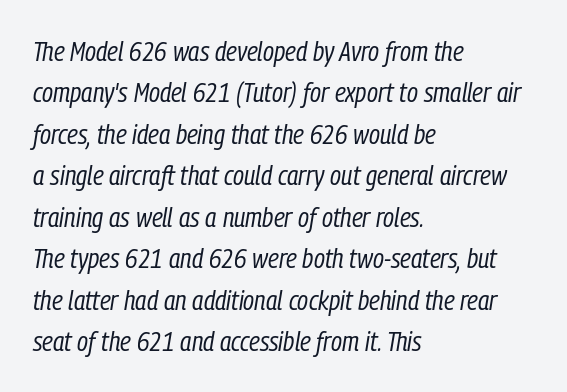
The image shows 28 px regular-weight, condensed type, italic (leaning right); set left-aligned, normal line spacing (1.48x), normal letter spacing, not underlined; low stroke contrast and a medium x-height.
